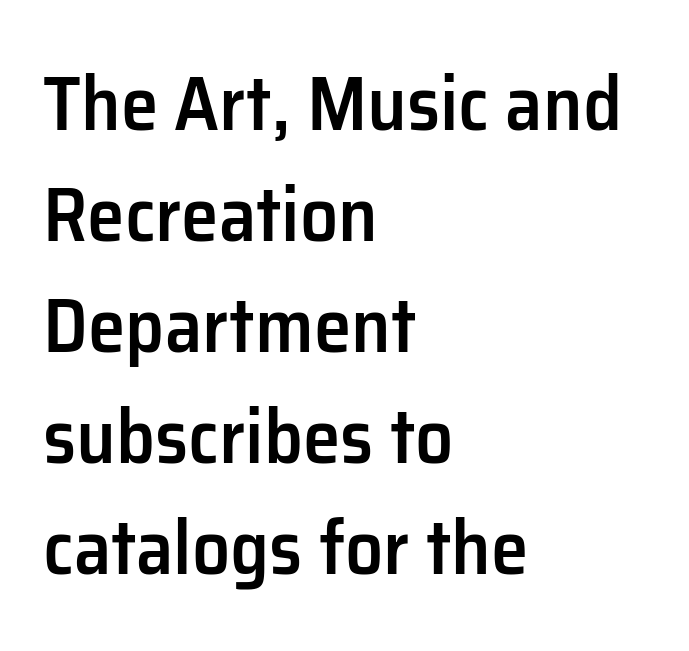
{"serif": "no", "italic": "no", "bold": "semi", "weight": "semibold", "width": "normal", "stroke_contrast": "low", "x_height": "medium", "monospaced": "no", "underline": "no", "align": "left", "line_spacing": "normal", "line_spacing_ratio": 1.46, "letter_spacing": "normal", "letter_spacing_em": 0.0, "glyph_px": 76}
